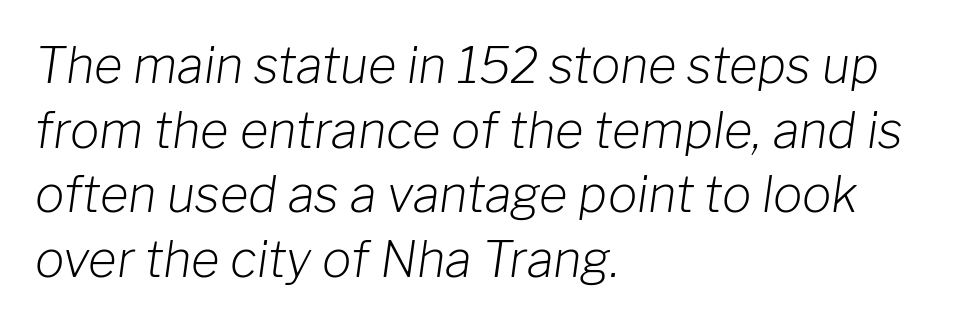
Q: Is the text bold? A: No.
Q: Is the text italic (slanted)? A: Yes, it leans right by about 8 degrees.
Q: Is the text underlined? A: No.
Q: How is the paragraph aligned? A: Left-aligned.
Q: Is the spacing between letters normal or unusually wide? A: Normal.
Q: Is the spacing between lines tight, normal or loose? A: Normal.
Q: Width (condensed, normal, or wide)? A: Normal.
Q: Stroke contrast? A: Low.
Q: x-height? A: Medium.
Q: Monospaced? A: No.
